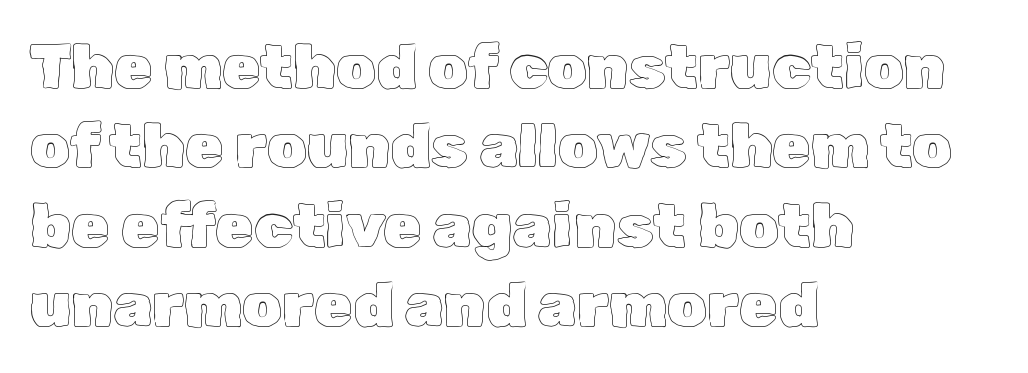
{"italic": "no", "width": "normal", "x_height": "medium", "monospaced": "no", "underline": "no", "align": "left", "line_spacing": "normal", "line_spacing_ratio": 1.28, "letter_spacing": "normal", "letter_spacing_em": 0.0, "glyph_px": 62}
